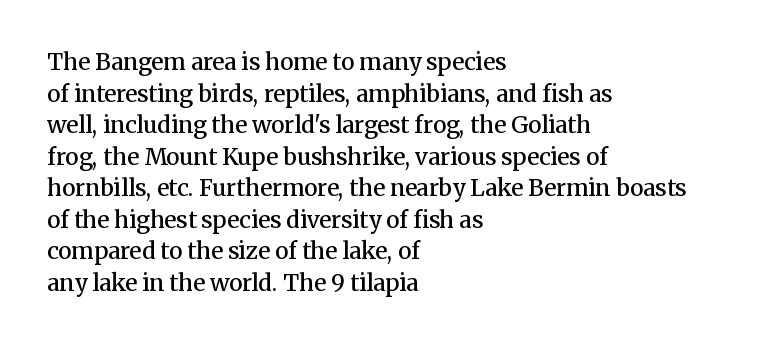
Q: Is the text bold? A: Semi-bold.
Q: Is the text italic (slanted)? A: No, it is upright.
Q: Is the text underlined? A: No.
Q: How is the paragraph aligned? A: Left-aligned.
Q: Is the spacing between letters normal or unusually wide? A: Normal.
Q: Is the spacing between lines tight, normal or loose? A: Normal.
